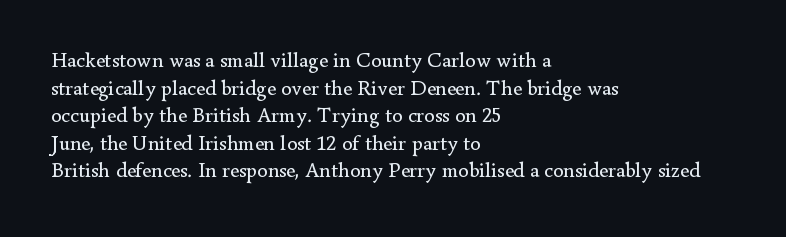
Teacher's note: observe the even left margin — that is flush-left alignment. The line texture is even and compact thanks to regular tracking. The lettering stays uniformly vertical, giving the passage a roman look. The baseline area is clear.
